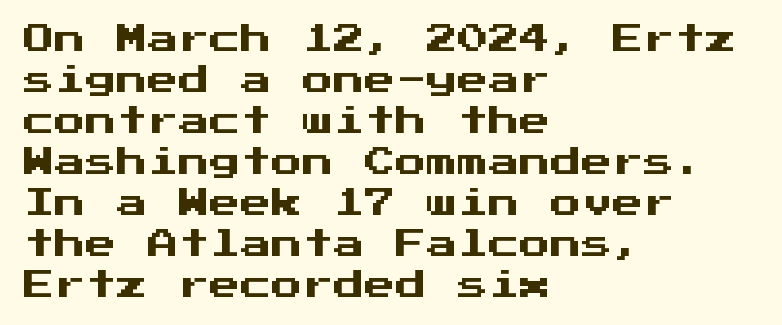
{"serif": "no", "italic": "no", "width": "normal", "stroke_contrast": "medium", "x_height": "medium", "monospaced": "yes", "underline": "no", "align": "left", "line_spacing": "normal", "line_spacing_ratio": 1.32, "letter_spacing": "normal", "letter_spacing_em": 0.0, "glyph_px": 31}
